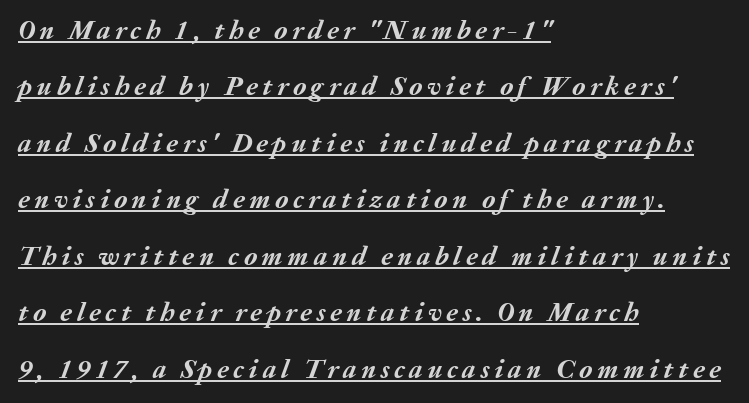
One glance says open: line gaps are wider than usual. Is there an underline? Yes — a line sits under the letters. This is heavy type, rendered in bold. Layout note: lines flush left.
